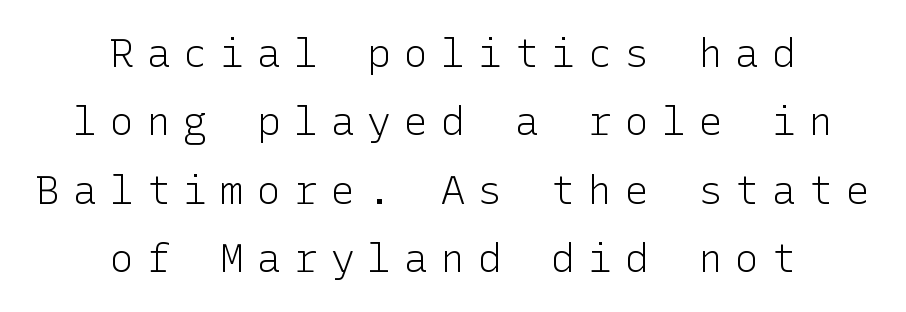
The image shows 40 px light sans-serif type, upright; set centered, line spacing 1.71x, unusually wide letter spacing (+0.32 em), not underlined; low stroke contrast and a medium x-height.
